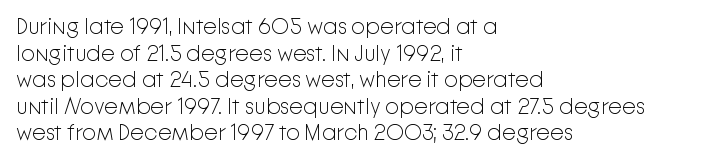
The face used here is rendered with its standard letterfit. The rag falls on the right side of this text block. The typeface has the unassuming heft of standard copy or less. Italic: no, the glyphs are upright roman.
